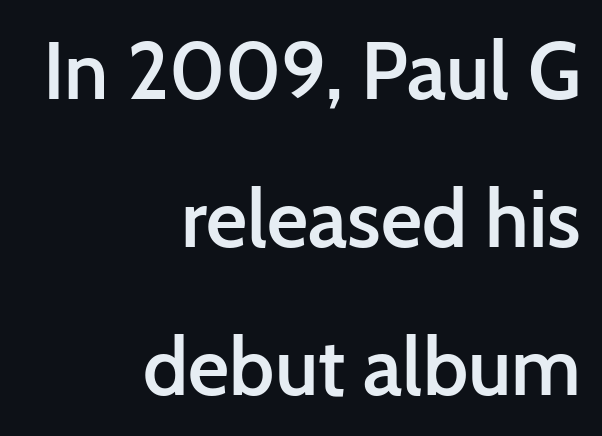
Decoration check: the copy has no underline. As a designer I'd log this as weight 600, semibold. The face used here is rendered with its standard letterfit. This sample has the flowing, uneven cadence of proportional lettering. Ascenders rise straight up at ninety degrees.
